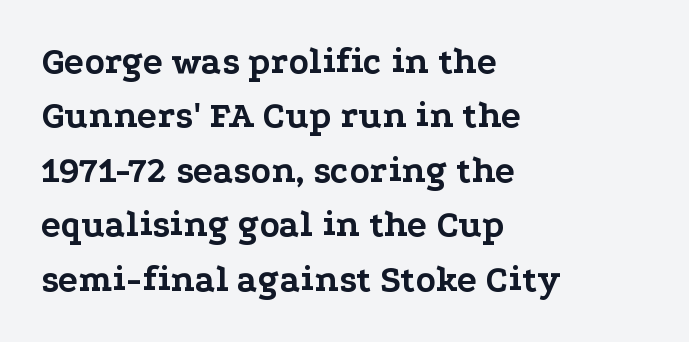
Do the letters lean? They stand straight. These lines are rendered in a variable-pitch font. Type without underlining. Tracking here is standard; glyphs follow each other at the usual distance. Caption: multi-line text, flush left, ragged right.
